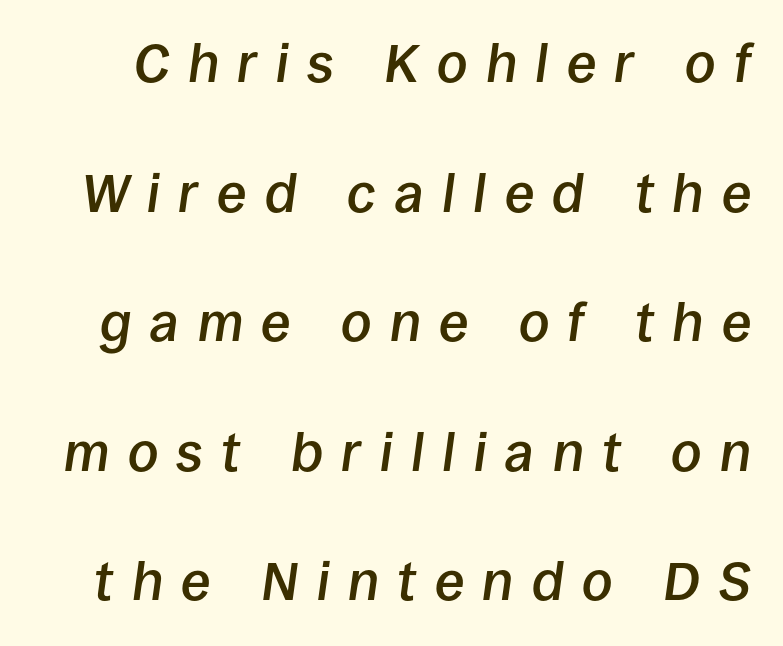
Q: Is the text bold? A: Semi-bold.
Q: Is the text italic (slanted)? A: Yes, it leans right by about 8 degrees.
Q: Is the text underlined? A: No.
Q: Is the spacing between letters normal or unusually wide? A: Unusually wide.
Q: Is the spacing between lines tight, normal or loose? A: Loose.
Q: Width (condensed, normal, or wide)? A: Normal.
Q: Stroke contrast? A: Low.
Q: x-height? A: Large.
Q: Monospaced? A: No.
